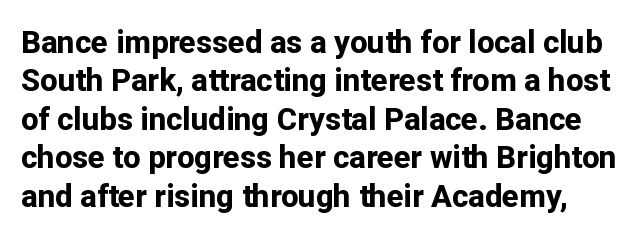
{"serif": "no", "italic": "no", "bold": "yes", "weight": "bold", "width": "normal", "stroke_contrast": "low", "x_height": "medium", "monospaced": "no", "underline": "no", "line_spacing_ratio": 1.24, "letter_spacing": "normal", "letter_spacing_em": 0.0, "glyph_px": 31}
